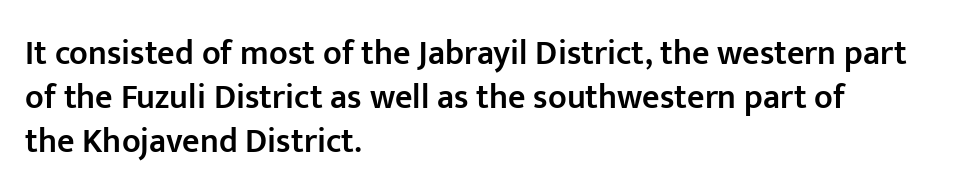
{"serif": "no", "italic": "no", "bold": "semi", "weight": "semibold", "width": "normal", "stroke_contrast": "low", "x_height": "medium", "monospaced": "no", "underline": "no", "align": "left", "line_spacing": "normal", "line_spacing_ratio": 1.29, "letter_spacing": "normal", "letter_spacing_em": 0.0, "glyph_px": 34}
